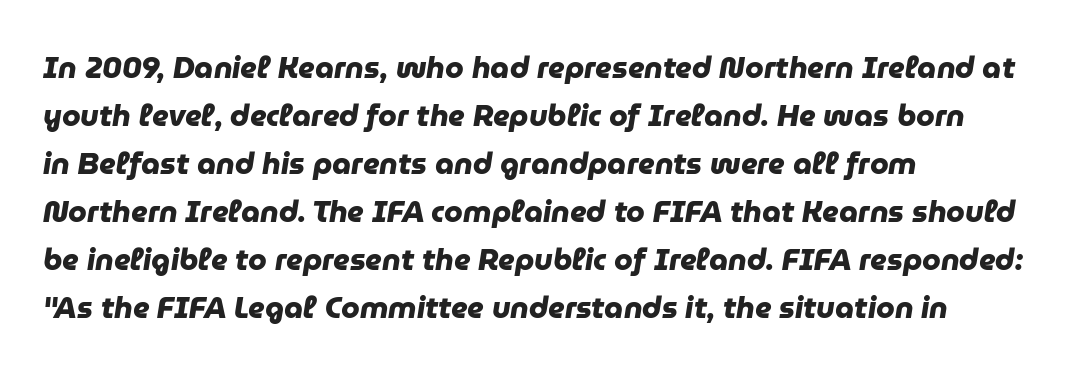
{"serif": "no", "bold": "yes", "weight": "heavy", "width": "normal", "stroke_contrast": "low", "x_height": "medium", "monospaced": "no", "underline": "no", "align": "left", "line_spacing": "normal", "line_spacing_ratio": 1.6, "letter_spacing": "normal", "letter_spacing_em": 0.0, "glyph_px": 30}
